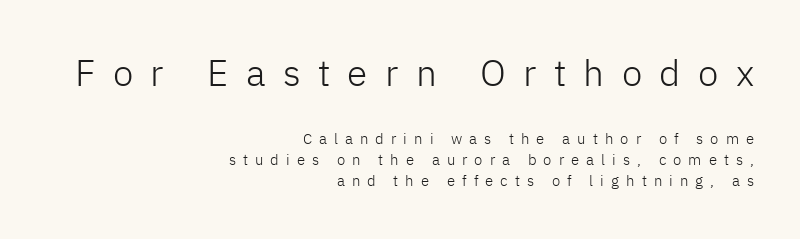
The image shows 37 px light sans-serif type, upright; set right-aligned, normal line spacing (1.39x), unusually wide letter spacing (+0.47 em), not underlined; the first (top) block is 2.47x larger; low stroke contrast and a medium x-height.
